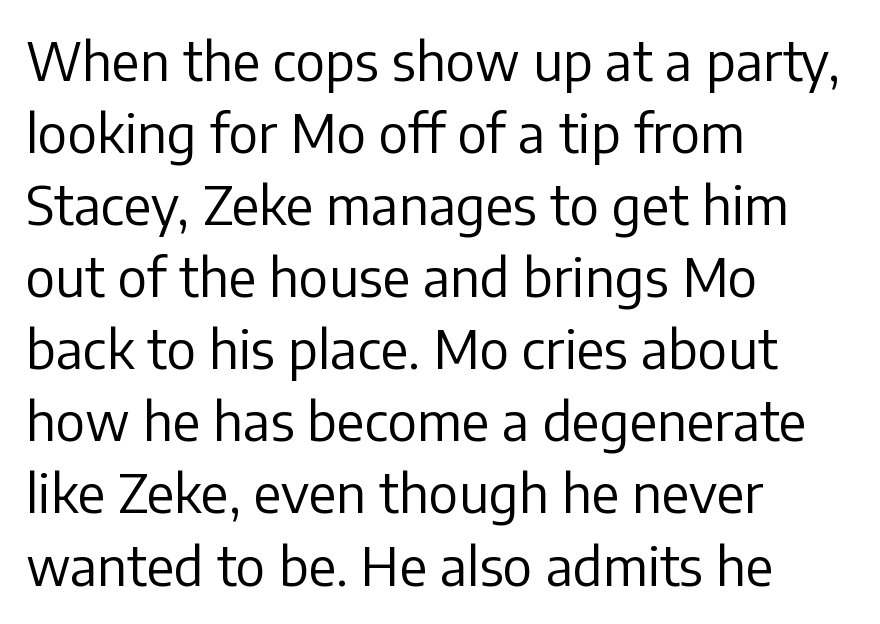
Q: Is the text bold? A: No.
Q: Is the text italic (slanted)? A: No, it is upright.
Q: Is the typeface a serif or a sans-serif typeface? A: Sans-serif.
Q: Is the text underlined? A: No.
Q: How is the paragraph aligned? A: Left-aligned.
Q: Is the spacing between letters normal or unusually wide? A: Normal.
Q: Is the spacing between lines tight, normal or loose? A: Normal.
Q: Width (condensed, normal, or wide)? A: Normal.
Q: Stroke contrast? A: Low.
Q: x-height? A: Medium.
Q: Monospaced? A: No.
